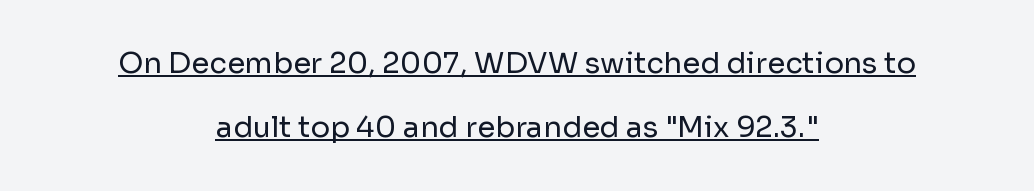
{"serif": "no", "italic": "no", "bold": "no", "weight": "regular", "width": "normal", "stroke_contrast": "low", "x_height": "medium", "monospaced": "no", "underline": "yes", "align": "center", "line_spacing": "loose", "line_spacing_ratio": 2.21, "letter_spacing": "normal", "letter_spacing_em": 0.0, "glyph_px": 29}
